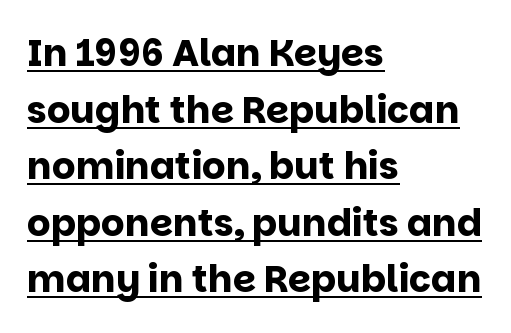
Every letter is thick-stroked: bold, no question. The designer went with a sans here, leaving each stem footless. Teacher's note: observe the even left margin — that is flush-left alignment. Vertical spacing — default. A typesetter would call this proportional, since set widths differ per character. Does the lettering tilt? It doesn't — this is upright.
